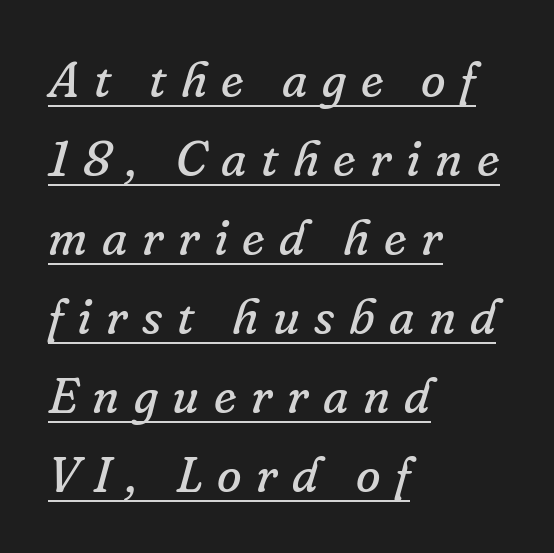
The image shows 50 px regular-weight serif type, italic (leaning right); set left-aligned, normal line spacing (1.58x), unusually wide letter spacing (+0.29 em), underlined; low stroke contrast and a small x-height.
